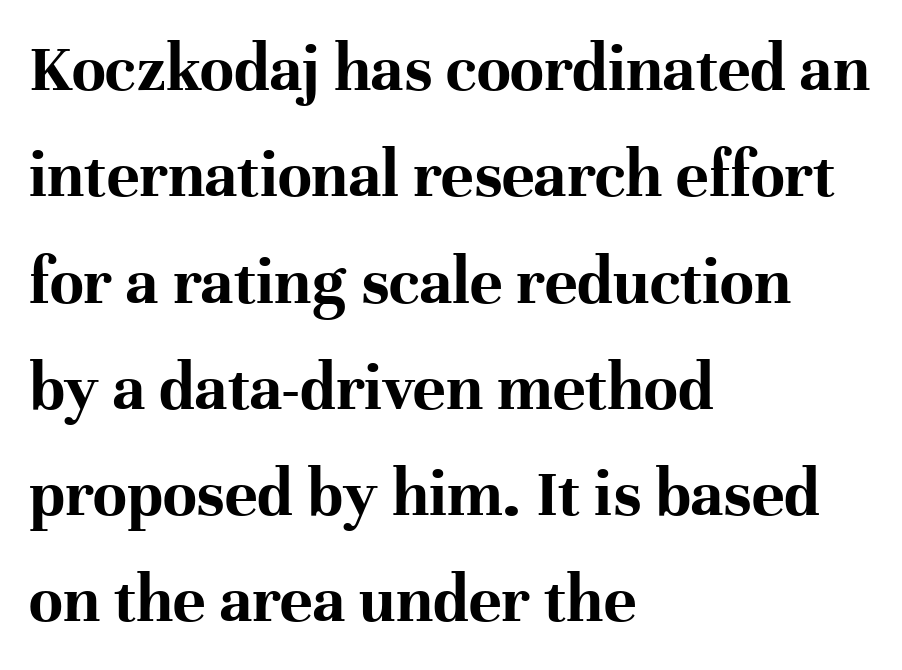
Type without underlining. The face used here is proportionally spaced, like ordinary book or web type. This block has exactly the height ordinary leading produces. The letters stand straight up with perfectly vertical stems. The rag falls on the right side of this text block.
